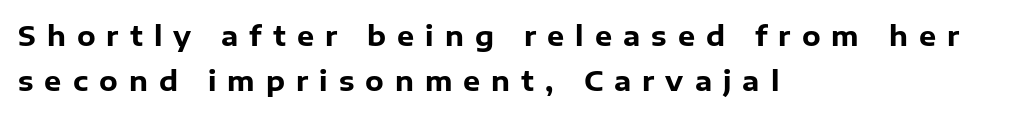
The image shows 27 px bold type, upright; set left-aligned, normal line spacing (1.66x), unusually wide letter spacing (+0.41 em), not underlined.
